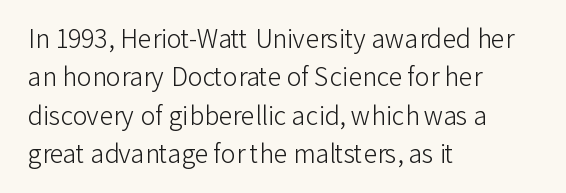
{"italic": "no", "bold": "no", "underline": "no", "align": "left", "line_spacing": "normal", "line_spacing_ratio": 1.54, "letter_spacing": "normal", "letter_spacing_em": 0.0, "glyph_px": 25}
